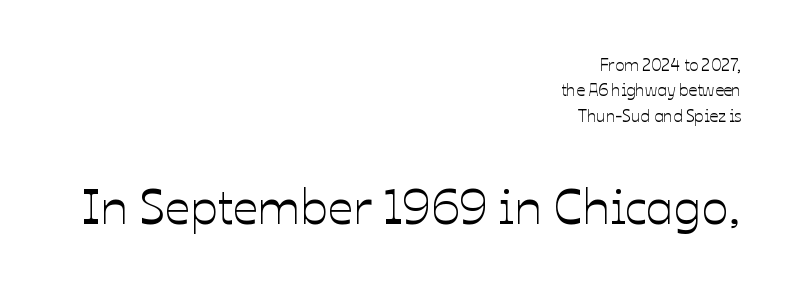
The image shows 50 px text type, upright; set right-aligned, normal line spacing (1.5x), normal letter spacing, not underlined; the second (bottom) block is 2.94x larger; low stroke contrast and a medium x-height.
